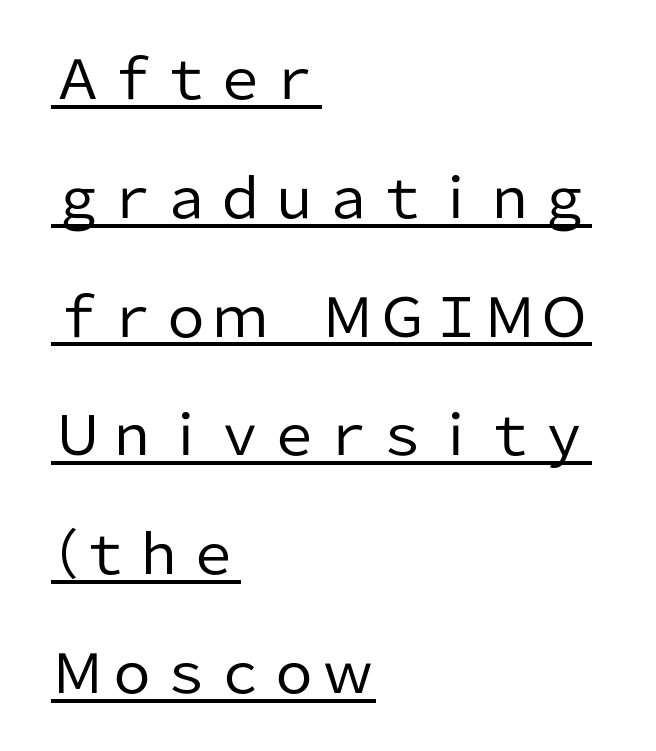
{"serif": "no", "italic": "no", "bold": "no", "weight": "regular", "width": "normal", "stroke_contrast": "low", "x_height": "medium", "monospaced": "no", "underline": "yes", "align": "left", "line_spacing": "loose", "line_spacing_ratio": 2.2, "letter_spacing": "normal", "letter_spacing_em": 0.0, "glyph_px": 54}
